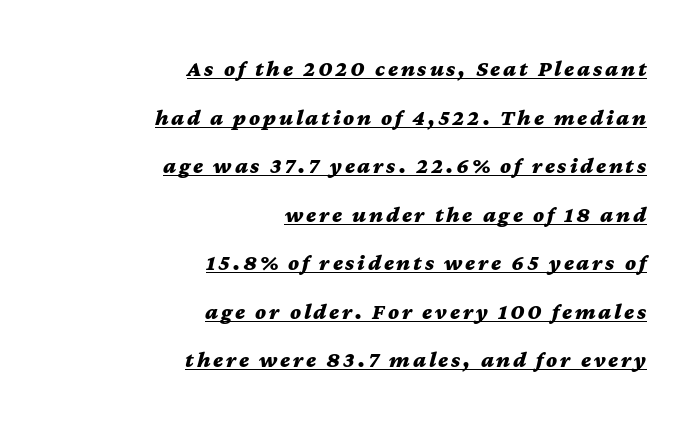
{"italic": "yes", "lean": "right", "slant_degrees": 12, "bold": "yes", "underline": "yes", "align": "right", "line_spacing": "loose", "line_spacing_ratio": 2.11, "glyph_px": 23}
